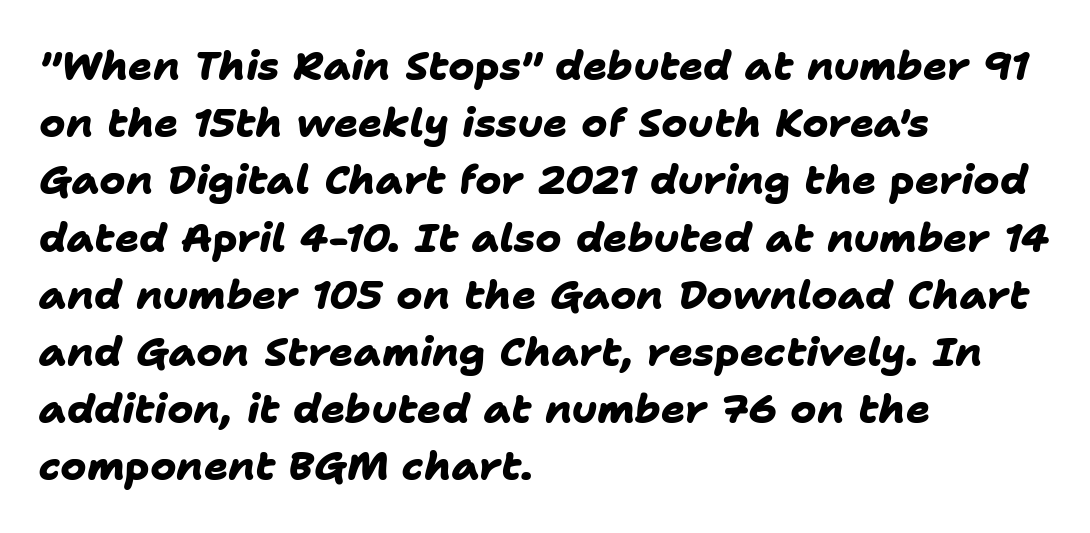
{"serif": "no", "bold": "yes", "weight": "heavy", "width": "normal", "stroke_contrast": "low", "x_height": "medium", "monospaced": "no", "underline": "no", "align": "left", "line_spacing": "normal", "line_spacing_ratio": 1.43, "letter_spacing": "normal", "letter_spacing_em": 0.0, "glyph_px": 40}
